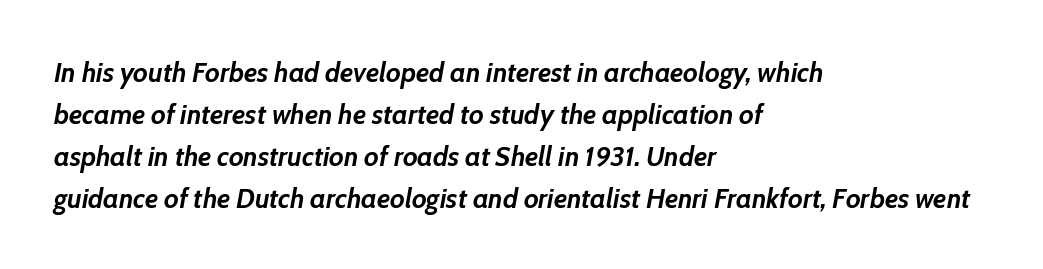
The image shows 28 px semibold type, italic (leaning right); set left-aligned, normal line spacing (1.5x), normal letter spacing, not underlined; low stroke contrast and a medium x-height.
